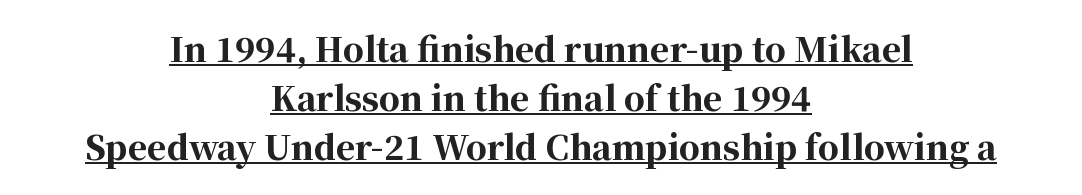
{"serif": "yes", "italic": "no", "bold": "yes", "weight": "bold", "width": "normal", "stroke_contrast": "high", "x_height": "medium", "monospaced": "no", "underline": "yes", "align": "center", "line_spacing": "normal", "line_spacing_ratio": 1.49, "letter_spacing": "normal", "letter_spacing_em": 0.0, "glyph_px": 33}
